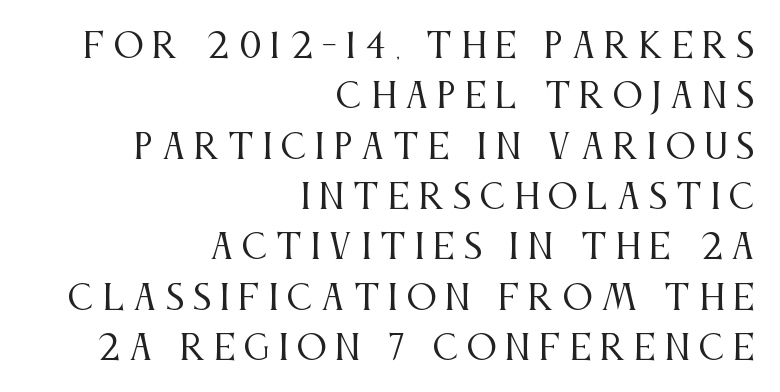
Every character sits straight up, as roman type does. Tracking here is generous; glyphs stand well apart from one another. Here the designer chose a conventional face with non-uniform glyph widths. Where is the straight margin? On the right. Baseline-to-baseline distance is the conventional proportion of letter height.
